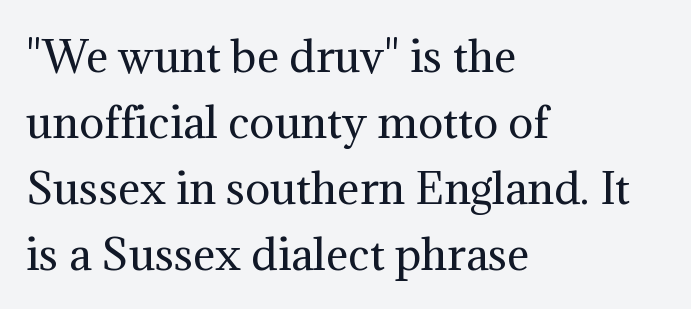
Q: Is the text bold? A: No.
Q: Is the text italic (slanted)? A: No, it is upright.
Q: Is the typeface a serif or a sans-serif typeface? A: Serif.
Q: Is the text underlined? A: No.
Q: How is the paragraph aligned? A: Left-aligned.
Q: Is the spacing between letters normal or unusually wide? A: Normal.
Q: Is the spacing between lines tight, normal or loose? A: Normal.
Q: Width (condensed, normal, or wide)? A: Normal.
Q: Stroke contrast? A: Medium.
Q: x-height? A: Medium.
Q: Monospaced? A: No.
